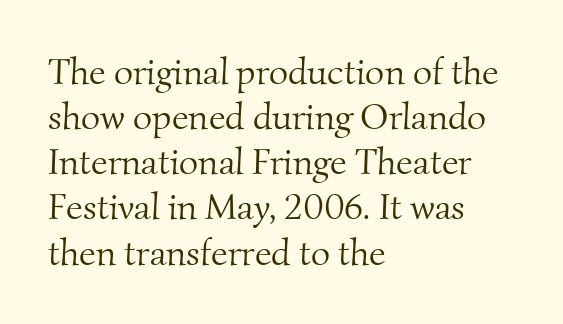
Bold? No — there's no thickening of the strokes. The passage shown is typeset with a serif family. A typesetter would call this proportional, since set widths differ per character. The space directly below the letters is spotless. Line beginnings align vertically; line endings do not. No extra tracking has been applied to these lines.
